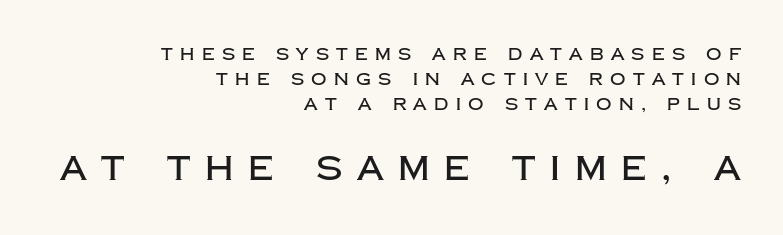
{"serif": "no", "italic": "no", "width": "normal", "stroke_contrast": "low", "x_height": "large", "monospaced": "no", "underline": "no", "align": "right", "line_spacing": "normal", "line_spacing_ratio": 1.47, "letter_spacing": "wide", "letter_spacing_em": 0.43, "larger_block": "second", "size_ratio": 2.0, "glyph_px": 34}
